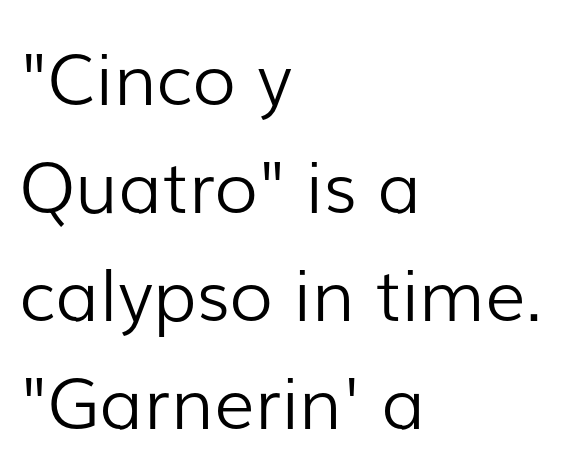
Quick note: underline off. Leading matches the norm, producing a regular column. These glyphs show unthickened strokes, regular width or finer. Unlike a traditional serif, this face leaves its strokes unadorned.
